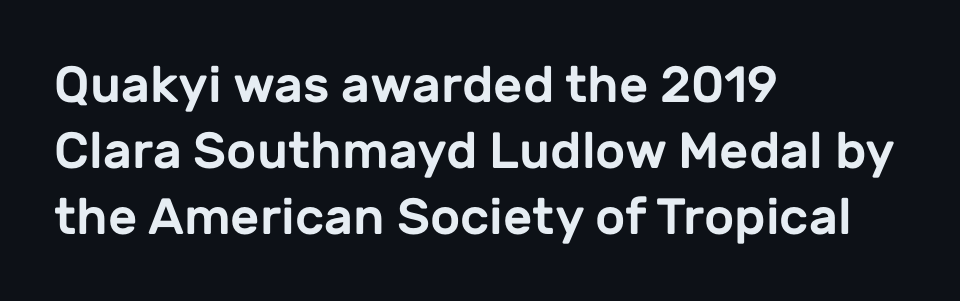
The image shows 51 px sans-serif type, upright; set left-aligned, normal line spacing (1.29x), normal letter spacing, not underlined; low stroke contrast and a medium x-height.
